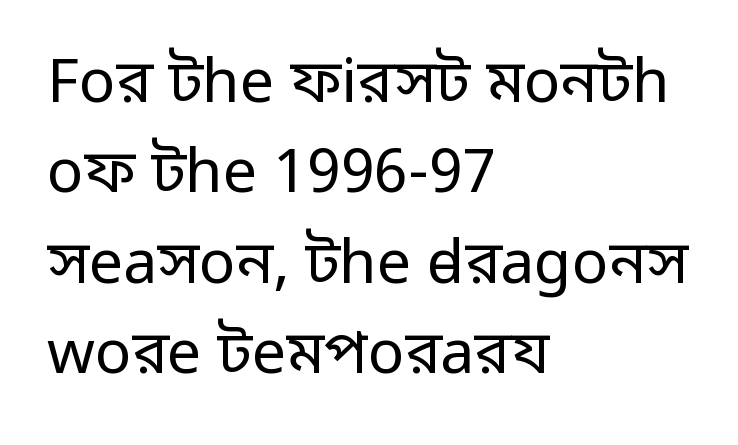
Q: Is the text bold? A: No.
Q: Is the text italic (slanted)? A: No, it is upright.
Q: Is the typeface a serif or a sans-serif typeface? A: Sans-serif.
Q: Is the text underlined? A: No.
Q: How is the paragraph aligned? A: Left-aligned.
Q: Is the spacing between letters normal or unusually wide? A: Normal.
Q: Is the spacing between lines tight, normal or loose? A: Normal.
Q: Width (condensed, normal, or wide)? A: Normal.
Q: Stroke contrast? A: Low.
Q: x-height? A: Medium.
Q: Monospaced? A: No.
